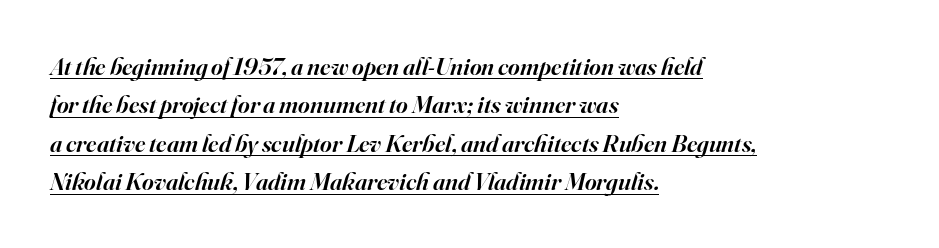
The image shows 25 px text type, italic (leaning right); set left-aligned, normal line spacing (1.54x), normal letter spacing, underlined.
